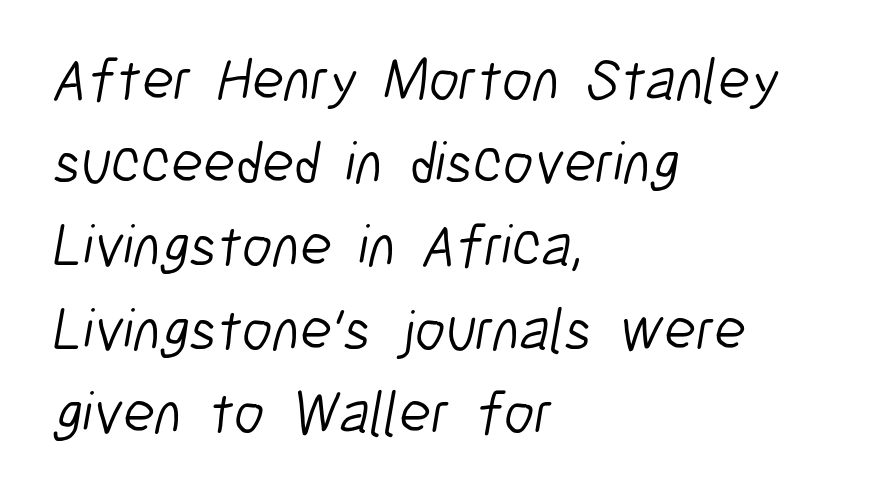
The image shows 59 px light, condensed sans-serif type; set left-aligned, normal line spacing (1.41x), normal letter spacing, not underlined; low stroke contrast and a medium x-height.
